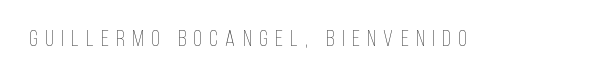
Q: Is the text bold? A: No.
Q: Is the text italic (slanted)? A: No, it is upright.
Q: Is the text underlined? A: No.
Q: Is the spacing between letters normal or unusually wide? A: Unusually wide.
